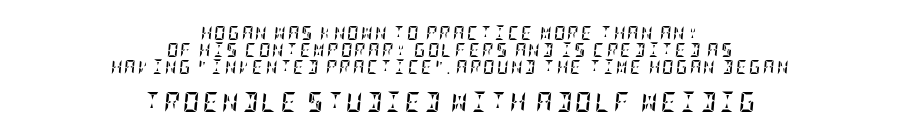
The image shows 20 px bold type, italic (leaning right); set centered, line spacing 1.2x, not underlined; the second (bottom) block is 1.43x larger.
